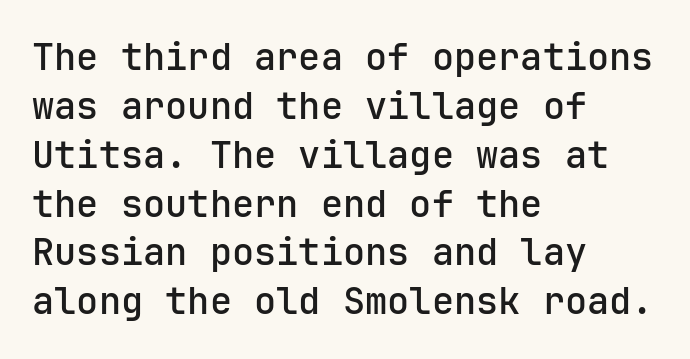
{"serif": "no", "italic": "no", "width": "normal", "stroke_contrast": "low", "x_height": "medium", "monospaced": "yes", "underline": "no", "align": "left", "line_spacing": "normal", "line_spacing_ratio": 1.32, "letter_spacing": "normal", "letter_spacing_em": 0.0, "glyph_px": 37}
